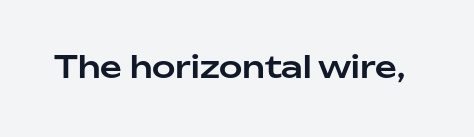
The image shows 30 px sans-serif type, upright; set normal letter spacing, not underlined; low stroke contrast and a medium x-height.
